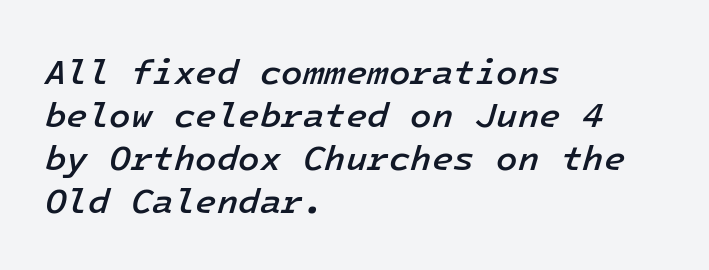
{"italic": "yes", "lean": "right", "slant_degrees": 16, "bold": "semi", "weight": "semibold", "width": "normal", "stroke_contrast": "low", "x_height": "medium", "underline": "no", "align": "left", "line_spacing_ratio": 1.23, "letter_spacing": "normal", "letter_spacing_em": 0.0, "glyph_px": 35}
